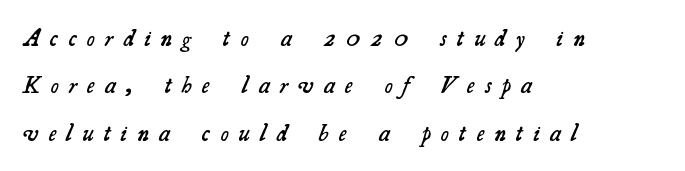
Q: Is the text bold? A: Semi-bold.
Q: Is the text underlined? A: No.
Q: How is the paragraph aligned? A: Left-aligned.
Q: Is the spacing between letters normal or unusually wide? A: Unusually wide.
Q: Is the spacing between lines tight, normal or loose? A: Loose.
